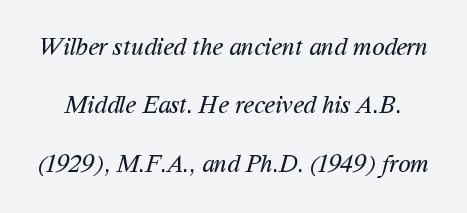
The image shows 25 px text type; set loose line spacing (2.34x), normal letter spacing, not underlined.
